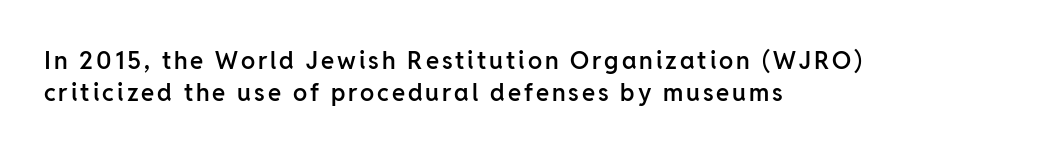
The image shows 24 px text type, upright; set left-aligned, normal line spacing (1.34x), not underlined.
